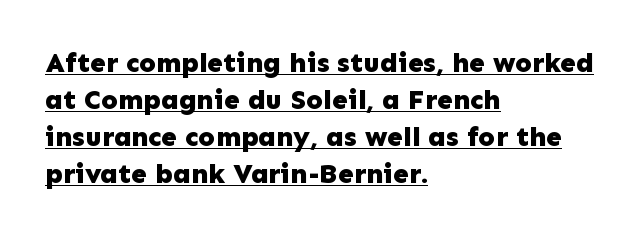
Q: Is the text bold? A: Yes.
Q: Is the text italic (slanted)? A: No, it is upright.
Q: Is the typeface a serif or a sans-serif typeface? A: Sans-serif.
Q: Is the text underlined? A: Yes.
Q: How is the paragraph aligned? A: Left-aligned.
Q: Is the spacing between letters normal or unusually wide? A: Normal.
Q: Is the spacing between lines tight, normal or loose? A: Normal.
Q: Width (condensed, normal, or wide)? A: Normal.
Q: Stroke contrast? A: Low.
Q: x-height? A: Medium.
Q: Monospaced? A: No.
